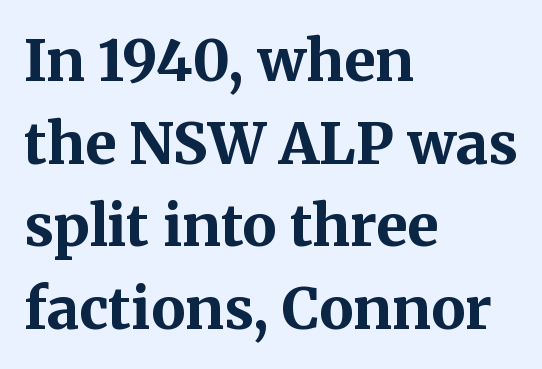
The sample has been set heavy, in full bold. This rendering uses left alignment, leaving the right contour irregular. Look at the tracking — it's just the regular setting, nothing added. A typesetter would call this proportional, since set widths differ per character. Posture: upright roman.
